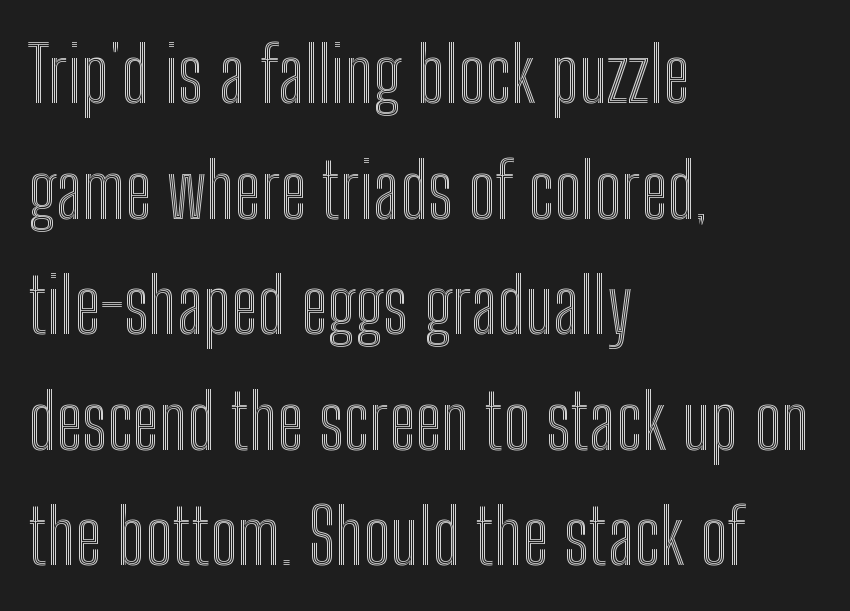
The image shows 76 px condensed type, upright; set left-aligned, normal line spacing (1.52x), normal letter spacing, not underlined; a medium x-height.
